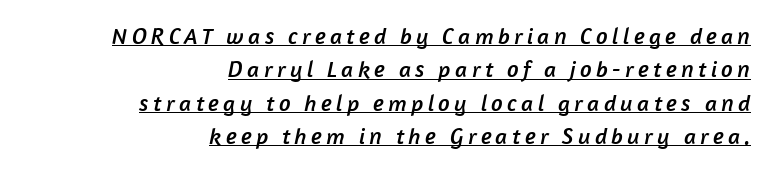
The image shows 23 px text type; set right-aligned, normal line spacing (1.45x), underlined.
